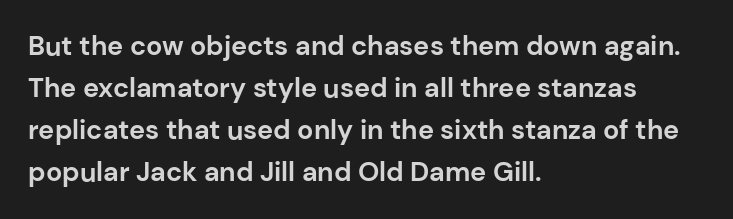
The image shows 27 px bold type, upright; set left-aligned, normal line spacing (1.56x), normal letter spacing, not underlined.
